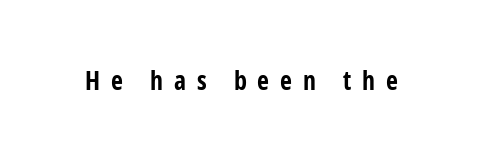
The image shows 26 px bold type, upright; set unusually wide letter spacing (+0.42 em), not underlined.
